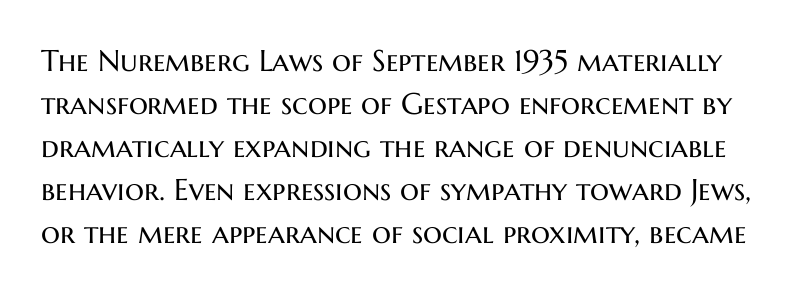
The image shows 30 px regular-weight sans-serif type, upright; set normal line spacing (1.43x), normal letter spacing, not underlined; medium stroke contrast and a medium x-height.
